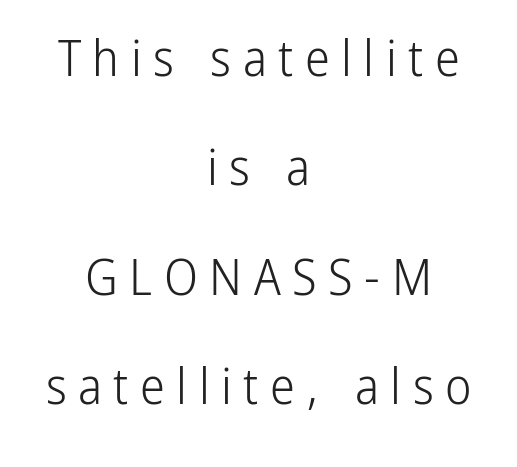
The image shows 50 px light, condensed sans-serif type, upright; set centered, loose line spacing (2.19x), unusually wide letter spacing (+0.23 em), not underlined; low stroke contrast and a medium x-height.
